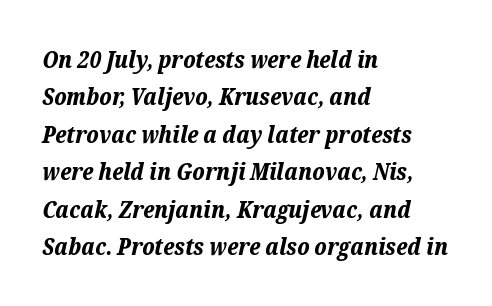
In terms of posture, this sample is oblique. Students, this is bold: see how much ink each stroke carries. These lines stack with their left ends in a neat column. No word sits above an underline.
